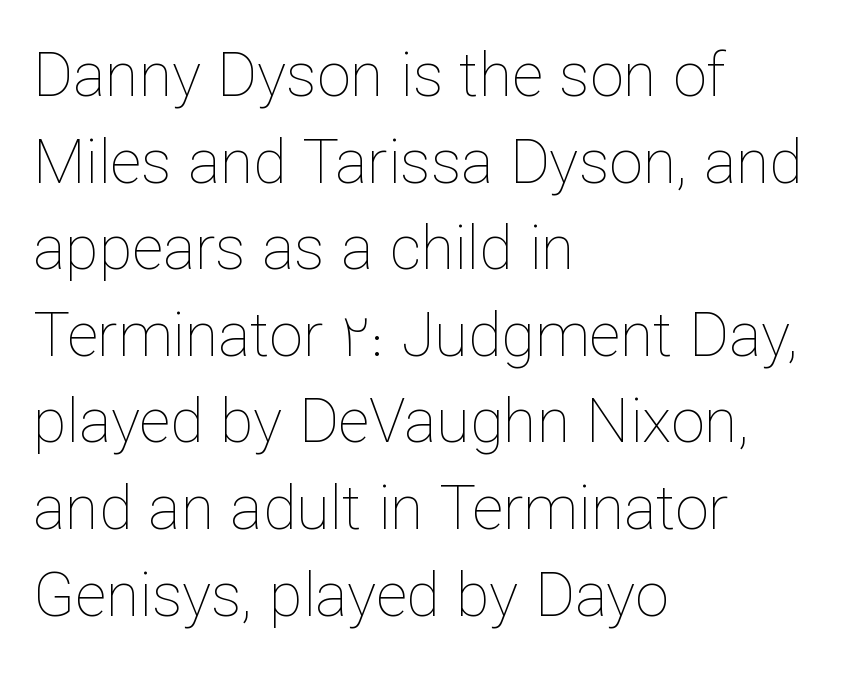
Ordinary non-slanted type is in use. This rendering leaves character spacing at its baseline value. Stems here are at most as thick as an everyday book face. You could not count columns in this text — the font is proportionally spaced. The lines in this sample share a left origin and differ only in where they stop.
